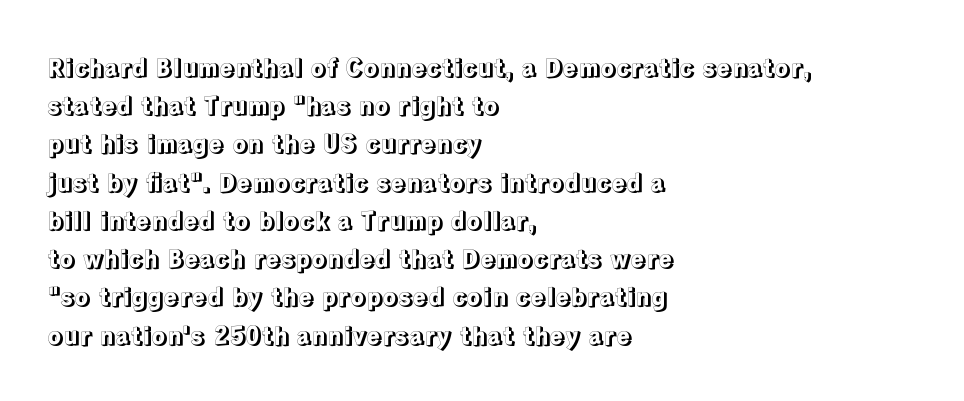
The image shows 25 px text type, upright; set left-aligned, normal line spacing (1.53x), normal letter spacing, not underlined.
